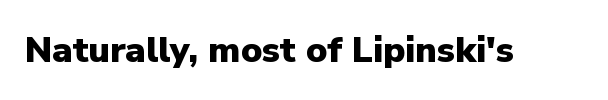
{"serif": "no", "italic": "no", "bold": "yes", "weight": "heavy", "width": "normal", "stroke_contrast": "low", "x_height": "medium", "monospaced": "no", "underline": "no", "letter_spacing": "normal", "letter_spacing_em": 0.0, "glyph_px": 36}
